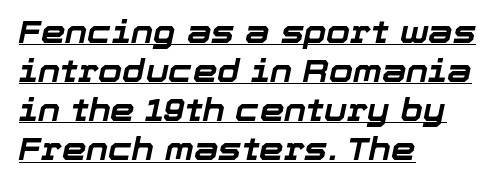
The image shows 31 px bold type, italic (leaning right); set left-aligned, normal line spacing (1.26x), normal letter spacing, underlined; low stroke contrast and a medium x-height.
